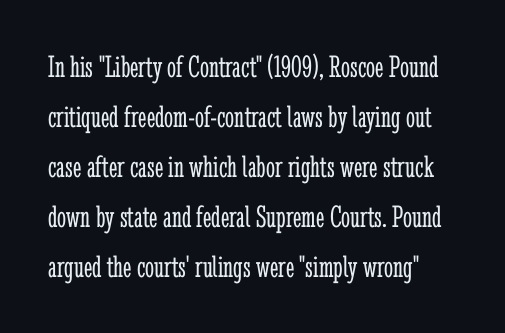
The image shows 32 px light, condensed serif type, upright; set normal line spacing (1.56x), normal letter spacing, not underlined; low stroke contrast and a medium x-height.
